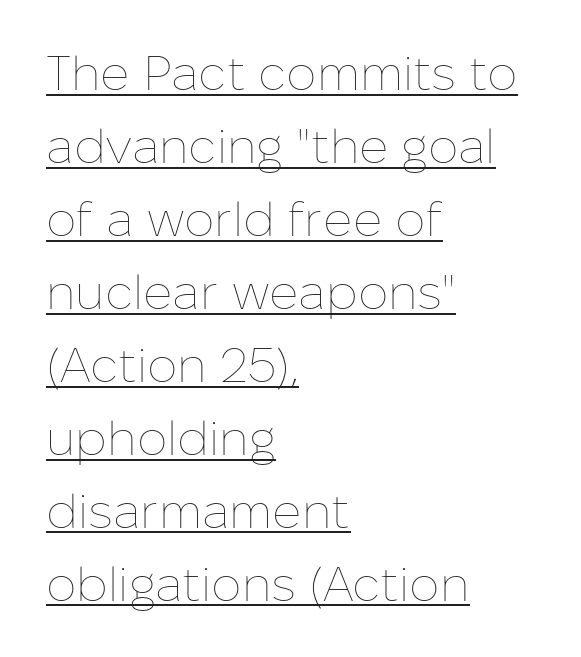
The image shows 48 px thin type, upright; set left-aligned, normal line spacing (1.52x), normal letter spacing, underlined; low stroke contrast and a medium x-height.
